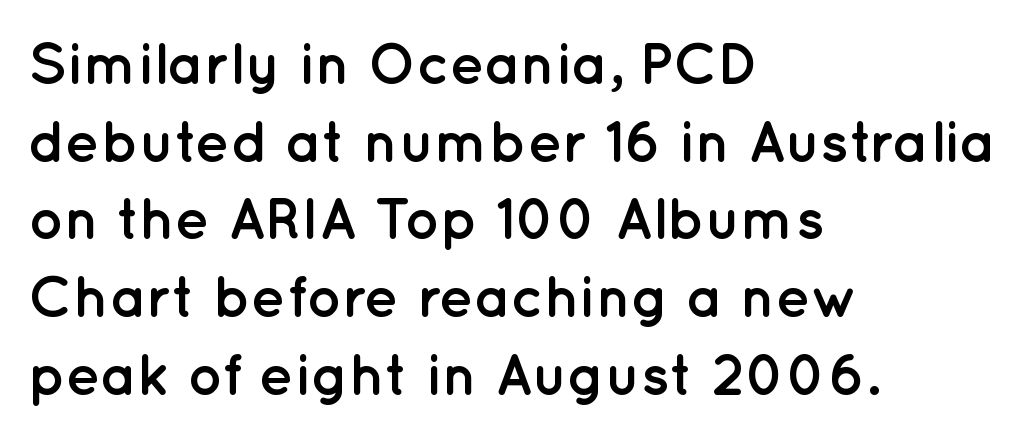
Q: Is the text bold? A: Yes.
Q: Is the text italic (slanted)? A: No, it is upright.
Q: Is the typeface a serif or a sans-serif typeface? A: Sans-serif.
Q: Is the text underlined? A: No.
Q: How is the paragraph aligned? A: Left-aligned.
Q: Is the spacing between letters normal or unusually wide? A: Normal.
Q: Is the spacing between lines tight, normal or loose? A: Normal.
Q: Width (condensed, normal, or wide)? A: Normal.
Q: Stroke contrast? A: Low.
Q: x-height? A: Medium.
Q: Monospaced? A: No.
